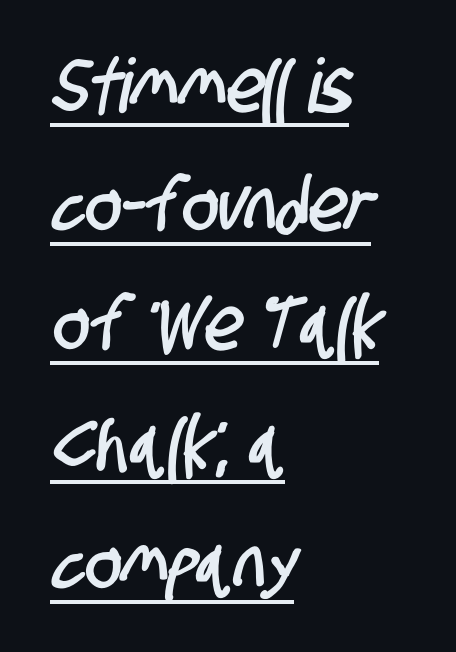
{"serif": "no", "width": "condensed", "stroke_contrast": "low", "x_height": "large", "monospaced": "no", "underline": "yes", "align": "left", "line_spacing": "normal", "line_spacing_ratio": 1.59, "letter_spacing": "normal", "letter_spacing_em": 0.0, "glyph_px": 75}
